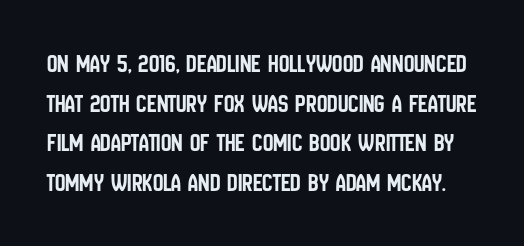
In terms of letterspacing, this is plain default setting. Regular leading. Lines of text with bare space underneath. Vertical strokes here are truly vertical.
